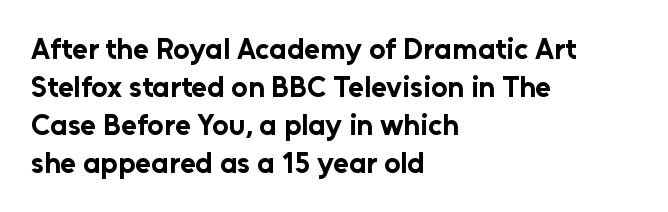
The image shows 29 px bold sans-serif type, upright; set left-aligned, normal line spacing (1.31x), normal letter spacing, not underlined; low stroke contrast and a medium x-height.
